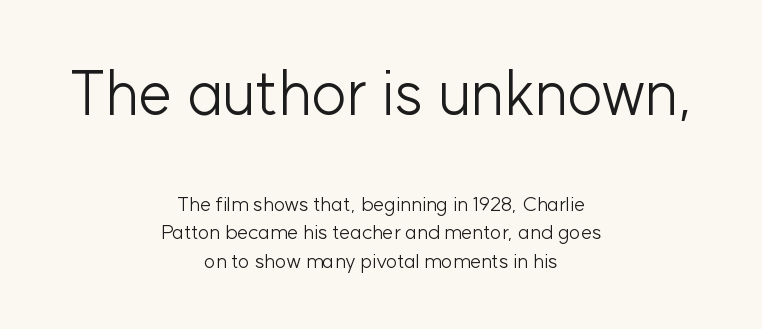
The image shows 61 px light sans-serif type, upright; set centered, normal line spacing (1.44x), normal letter spacing, not underlined; the first (top) block is 3.05x larger; low stroke contrast and a medium x-height.
